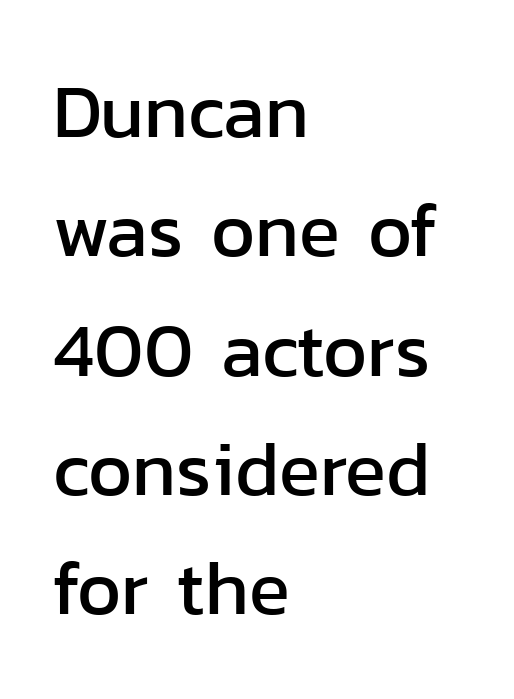
{"serif": "no", "italic": "no", "width": "normal", "stroke_contrast": "low", "x_height": "medium", "monospaced": "no", "underline": "no", "align": "left", "line_spacing": "normal", "line_spacing_ratio": 1.57, "letter_spacing": "normal", "letter_spacing_em": 0.0, "glyph_px": 76}
